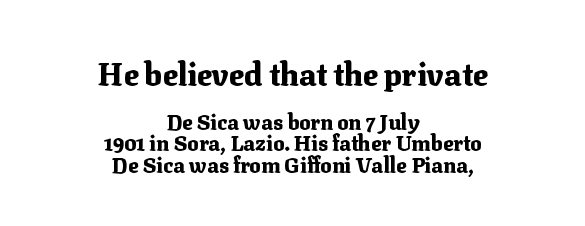
The image shows 31 px heavy serif type, upright; set centered, tight line spacing (1.03x), normal letter spacing, not underlined; the first (top) block is 1.48x larger; medium stroke contrast and a medium x-height.
